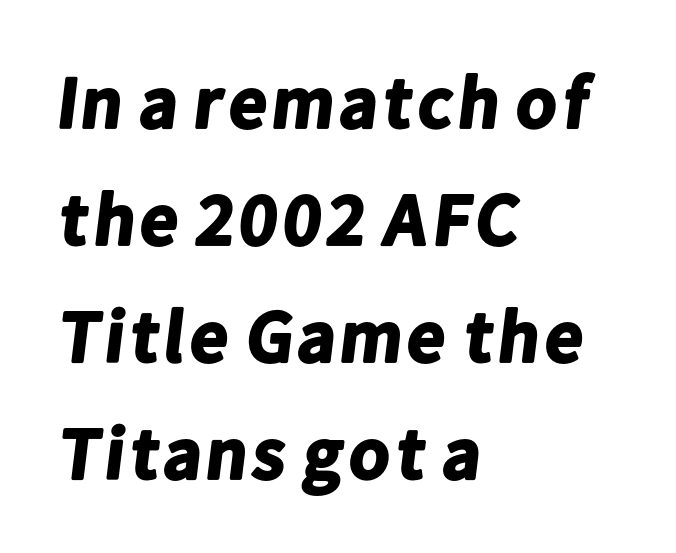
Quick note: interline space is typical. Notice how the passage keeps a crisp vertical edge on the left only. A typesetter would call this proportional, since set widths differ per character. Words float on clear page, feet unadorned. Does the weight exceed regular? Yes, all the way to bold. What kind of face is this? One without serifs — a sans.
